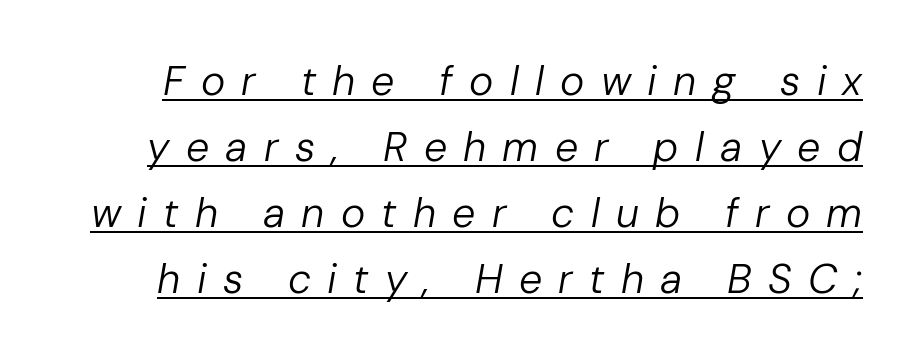
The characters are drawn with everyday or finer stroke widths. Vertically, the passage feels balanced, rows spaced as you'd expect. Think of a printed novel: that variable character pitch is what you see here. Has an underline been added? It has. The face used here is rendered with a markedly widened letterfit.
